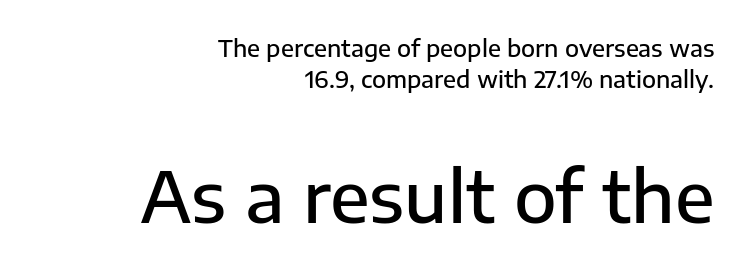
{"serif": "no", "italic": "no", "bold": "semi", "weight": "semibold", "width": "normal", "stroke_contrast": "low", "x_height": "medium", "monospaced": "no", "underline": "no", "align": "right", "line_spacing": "normal", "line_spacing_ratio": 1.33, "letter_spacing": "normal", "letter_spacing_em": 0.0, "larger_block": "second", "size_ratio": 3.04, "glyph_px": 70}
